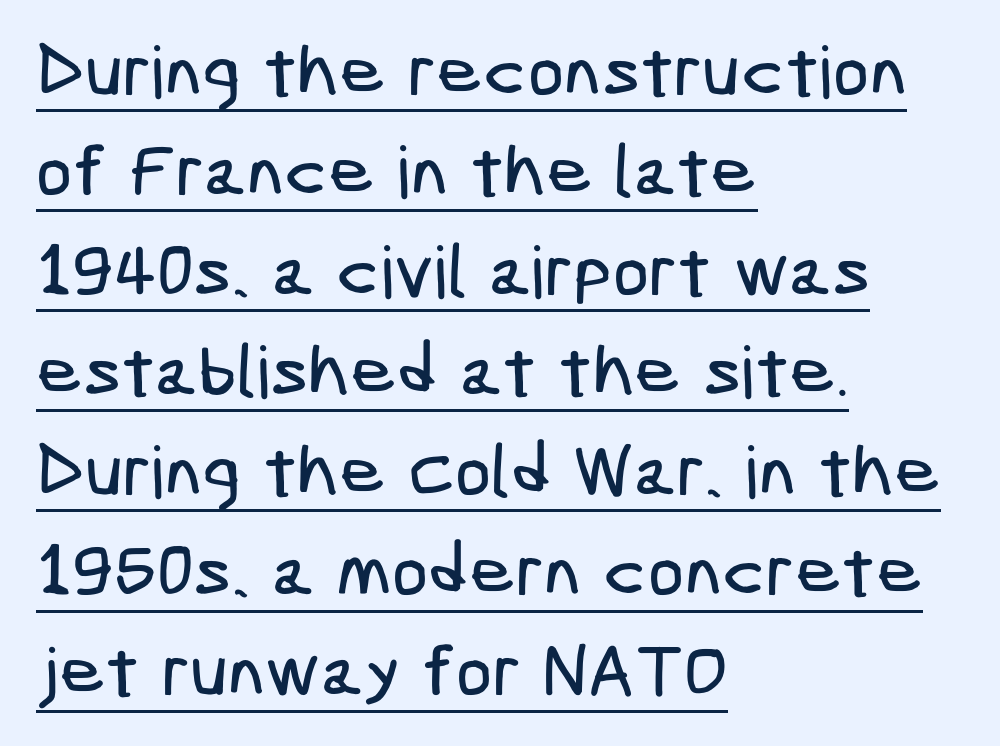
Q: Is the typeface a serif or a sans-serif typeface? A: Sans-serif.
Q: Is the text underlined? A: Yes.
Q: How is the paragraph aligned? A: Left-aligned.
Q: Is the spacing between letters normal or unusually wide? A: Normal.
Q: Is the spacing between lines tight, normal or loose? A: Normal.
Q: Width (condensed, normal, or wide)? A: Condensed.
Q: Stroke contrast? A: Low.
Q: x-height? A: Medium.
